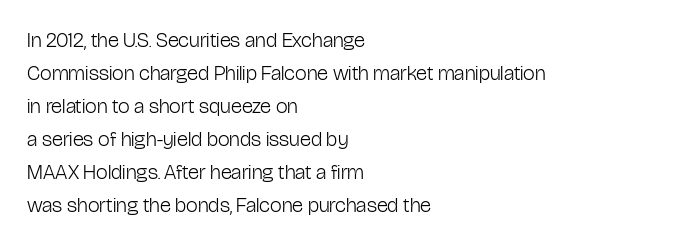
{"italic": "no", "bold": "no", "underline": "no", "align": "left", "line_spacing": "normal", "line_spacing_ratio": 1.57, "letter_spacing": "normal", "letter_spacing_em": 0.0, "glyph_px": 21}
